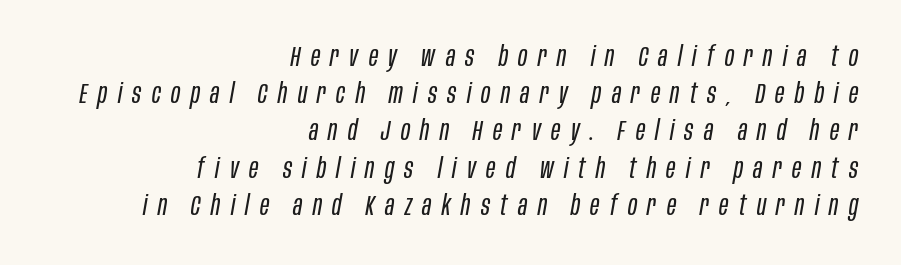
The image shows 28 px regular-weight, condensed type, italic (leaning right); set right-aligned, normal line spacing (1.33x), unusually wide letter spacing (+0.37 em), not underlined; low stroke contrast and a large x-height.
